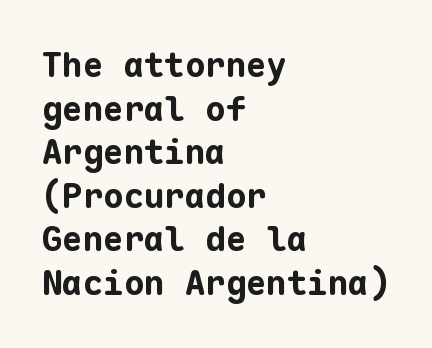
The rows are spaced the way most documents space them. Does the lettering tilt? It doesn't — this is upright. Spacing between characters is what you'd get straight out of the box. Unmarked baselines from the first word to the last. Fixed-width glyphs throughout — classic coding-font behaviour.
